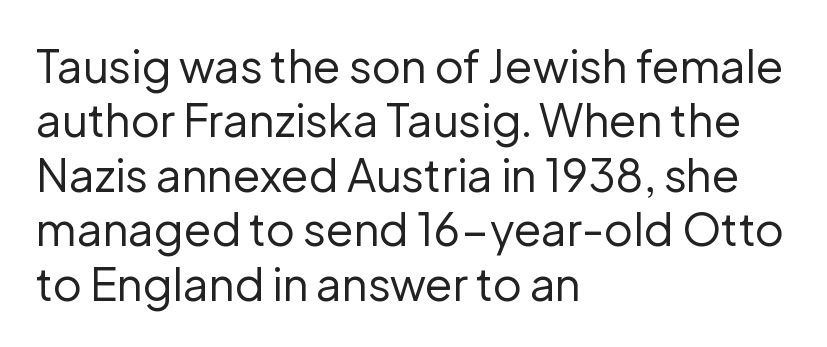
Alignment: flush left. Posture: straight, roman, zero tilt. A quiet, ordinary-to-light weight characterises the typeface. Examine the stroke ends and you'll find no serifs.
